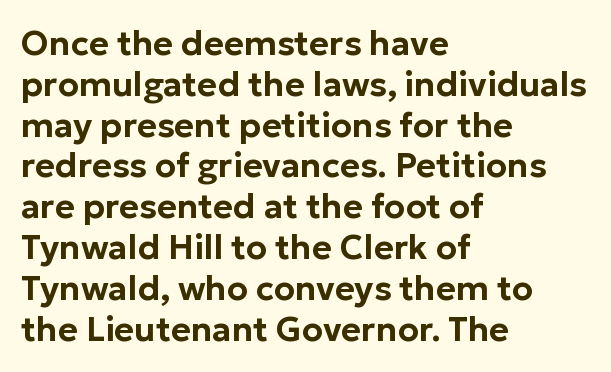
{"serif": "no", "italic": "no", "width": "normal", "stroke_contrast": "low", "x_height": "medium", "monospaced": "no", "underline": "no", "align": "left", "line_spacing_ratio": 1.2, "letter_spacing": "normal", "letter_spacing_em": 0.0, "glyph_px": 34}
